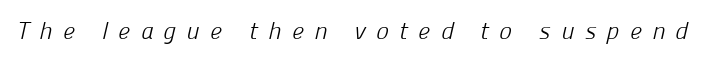
Q: Is the text bold? A: No.
Q: Is the text underlined? A: No.
Q: Is the spacing between letters normal or unusually wide? A: Unusually wide.
